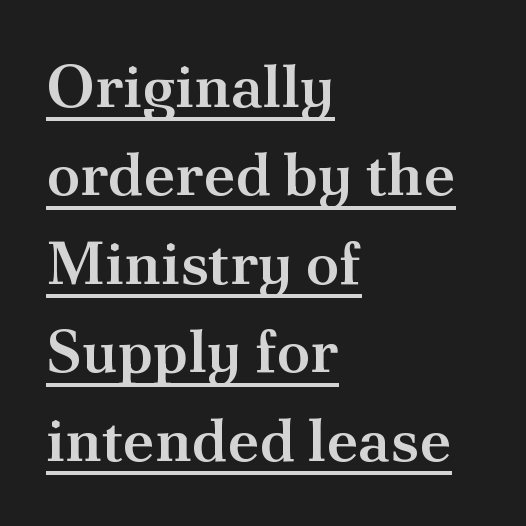
{"serif": "yes", "italic": "no", "bold": "semi", "weight": "semibold", "width": "normal", "stroke_contrast": "medium", "x_height": "small", "monospaced": "no", "underline": "yes", "align": "left", "line_spacing": "normal", "line_spacing_ratio": 1.45, "letter_spacing": "normal", "letter_spacing_em": 0.0, "glyph_px": 61}
